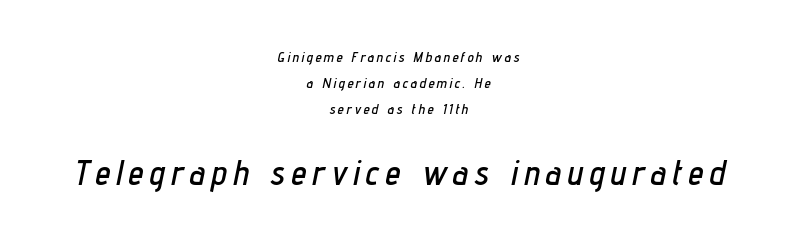
{"italic": "yes", "lean": "right", "slant_degrees": 12, "width": "condensed", "stroke_contrast": "low", "x_height": "medium", "monospaced": "no", "underline": "no", "align": "center", "line_spacing_ratio": 1.84, "larger_block": "second", "size_ratio": 2.43, "glyph_px": 34}
